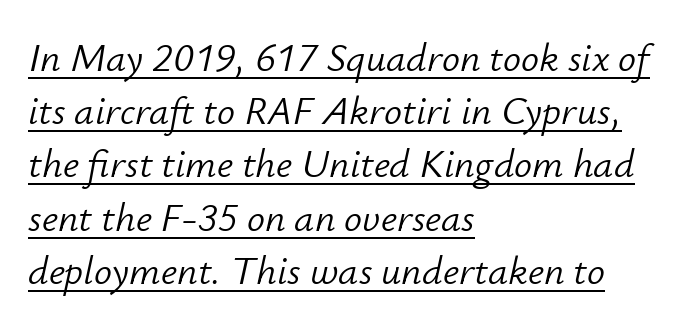
These lines stack with their left ends in a neat column. Every word sits above its own underline. The face used here has a pronounced slope to its letters. The block of text has a typical density, with ordinary space between rows. Stem width sits at or under what a default text font uses.
